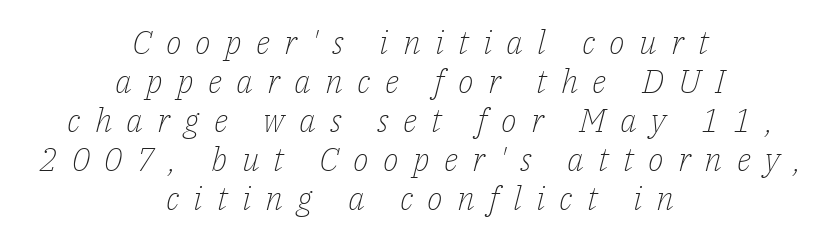
{"serif": "yes", "italic": "yes", "lean": "right", "slant_degrees": 14, "bold": "no", "weight": "light", "width": "normal", "stroke_contrast": "low", "x_height": "medium", "monospaced": "no", "underline": "no", "align": "center", "line_spacing_ratio": 1.18, "letter_spacing": "wide", "letter_spacing_em": 0.43, "glyph_px": 33}
